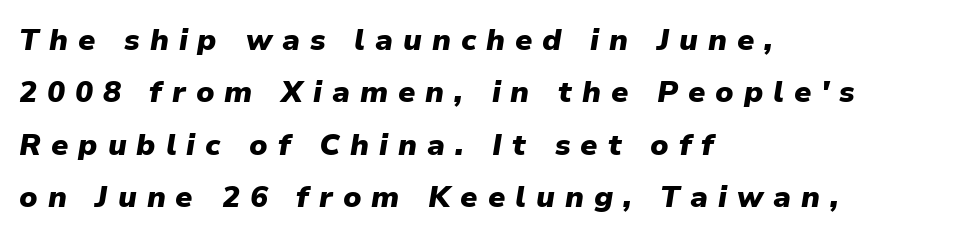
The image shows 30 px heavy type, italic (leaning right); set left-aligned, line spacing 1.75x, unusually wide letter spacing (+0.33 em), not underlined; low stroke contrast and a medium x-height.
